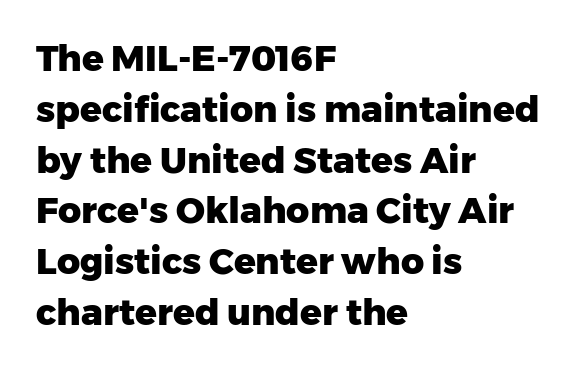
{"serif": "no", "italic": "no", "bold": "yes", "weight": "heavy", "width": "normal", "stroke_contrast": "low", "x_height": "medium", "monospaced": "no", "underline": "no", "align": "left", "line_spacing": "normal", "line_spacing_ratio": 1.41, "letter_spacing": "normal", "letter_spacing_em": 0.0, "glyph_px": 36}
